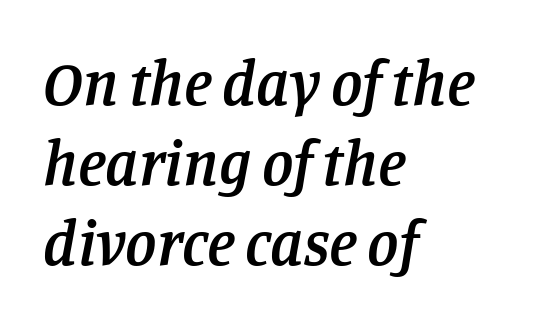
Q: Is the text bold? A: Semi-bold.
Q: Is the text italic (slanted)? A: Yes, it leans right by about 11 degrees.
Q: Is the typeface a serif or a sans-serif typeface? A: Serif.
Q: Is the text underlined? A: No.
Q: How is the paragraph aligned? A: Left-aligned.
Q: Is the spacing between letters normal or unusually wide? A: Normal.
Q: Is the spacing between lines tight, normal or loose? A: Normal.
Q: Width (condensed, normal, or wide)? A: Normal.
Q: Stroke contrast? A: Low.
Q: x-height? A: Large.
Q: Monospaced? A: No.
